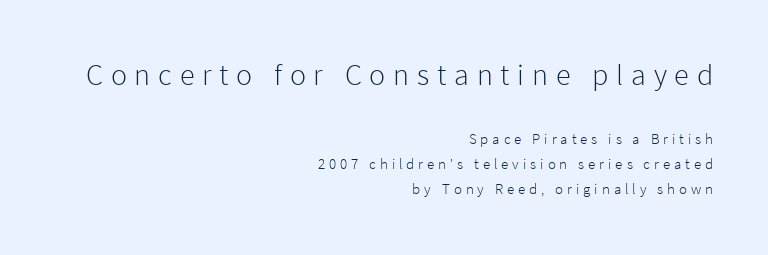
Honestly, there is no underline to notice here at all. Size contrast runs from large at the top to small at the bottom. Normally led — the rows are evenly, conventionally spaced. Do the characters align in a grid? No, the font is proportional. Posture: straight, roman, zero tilt. The tracking reads as deliberately expanded to a designer's eye.
